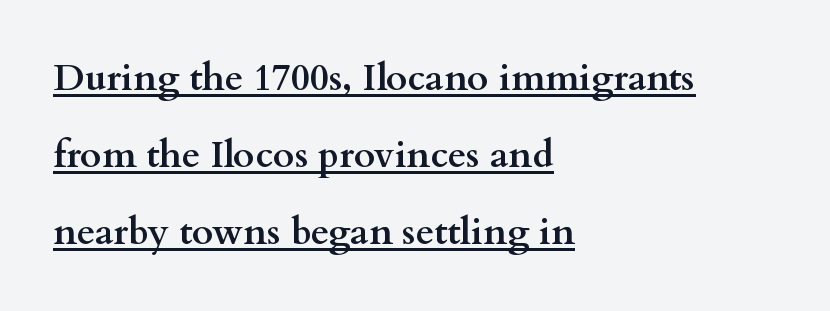
{"serif": "yes", "italic": "no", "bold": "yes", "weight": "semibold", "width": "wide", "stroke_contrast": "medium", "x_height": "small", "monospaced": "no", "underline": "yes", "align": "left", "line_spacing": "loose", "line_spacing_ratio": 2.08, "letter_spacing": "normal", "letter_spacing_em": 0.0, "glyph_px": 37}
